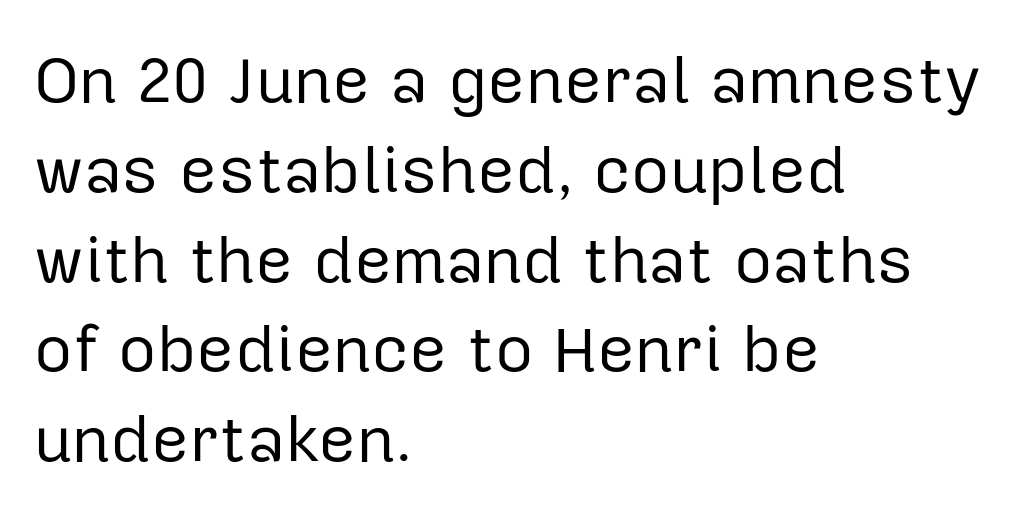
Q: Is the text bold? A: No.
Q: Is the text italic (slanted)? A: No, it is upright.
Q: Is the typeface a serif or a sans-serif typeface? A: Sans-serif.
Q: Is the text underlined? A: No.
Q: How is the paragraph aligned? A: Left-aligned.
Q: Is the spacing between letters normal or unusually wide? A: Normal.
Q: Is the spacing between lines tight, normal or loose? A: Normal.
Q: Width (condensed, normal, or wide)? A: Normal.
Q: Stroke contrast? A: Low.
Q: x-height? A: Medium.
Q: Monospaced? A: No.
